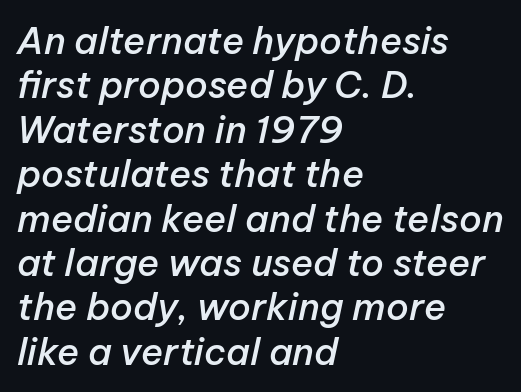
Looking at the ascenders, they clearly lean. Glance below the letters and you will spot only blank space. The rendering uses natural spacing where letterforms have individual widths. The setting favours the left margin, as ordinary paragraphs usually do. I'd describe the lettering as semibold — firm but not a full bold. The horizontal fit of the characters is conventional and even.
